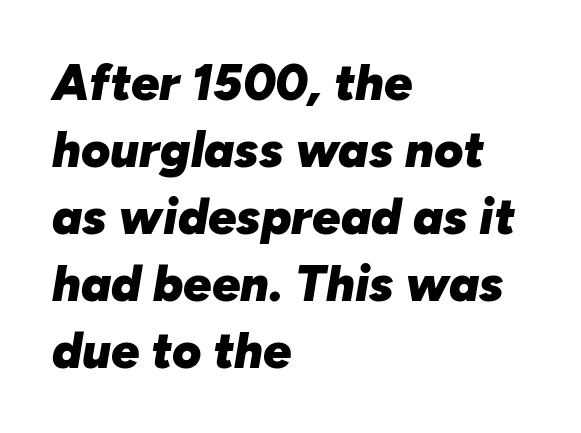
{"italic": "yes", "lean": "right", "slant_degrees": 10, "bold": "yes", "weight": "heavy", "width": "normal", "stroke_contrast": "low", "x_height": "medium", "monospaced": "no", "underline": "no", "align": "left", "line_spacing": "normal", "line_spacing_ratio": 1.34, "letter_spacing": "normal", "letter_spacing_em": 0.0, "glyph_px": 50}
